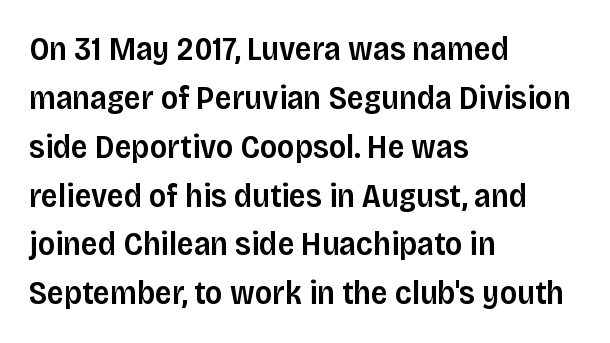
These lines keep a tight, regular rhythm from letter to letter. A typesetter would call this leading conventional body-copy spacing. Look at the bottom of the vertical strokes: they stop flat, with no serifs. The characters look somewhat weighty, a semibold short of true bold. Vertical strokes here are truly vertical.
